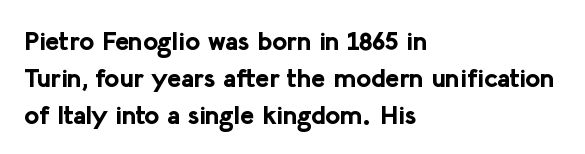
Q: Is the text bold? A: Yes.
Q: Is the text italic (slanted)? A: No, it is upright.
Q: Is the text underlined? A: No.
Q: How is the paragraph aligned? A: Left-aligned.
Q: Is the spacing between letters normal or unusually wide? A: Normal.
Q: Is the spacing between lines tight, normal or loose? A: Normal.
